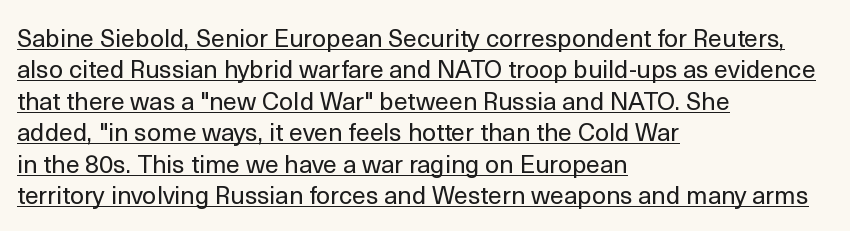
These lines keep a tight, regular rhythm from letter to letter. When letters stand straight like this, we call the style roman or upright. The block of text has a typical density, with ordinary space between rows. Each stroke keeps to a modest, everyday thickness or less. In CSS terms this would be text-align: left. Glance below the letters and you will spot a drawn line.
